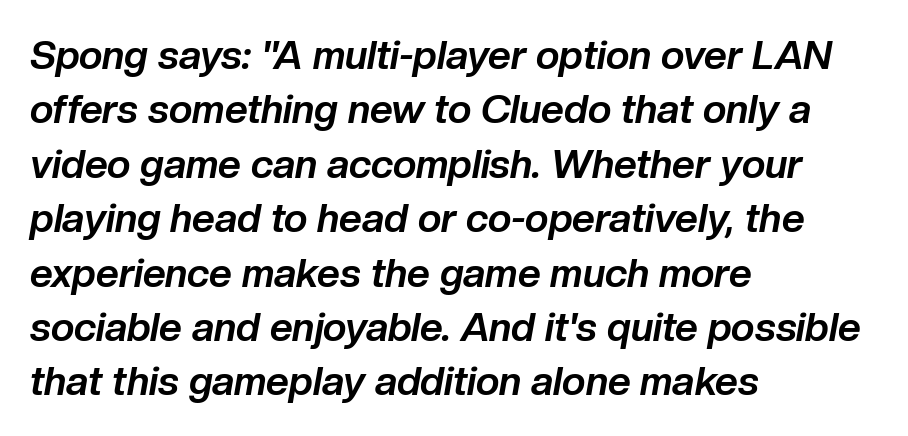
This rendering leaves character spacing at its baseline value. What weight is shown? A full bold with thick strokes. Plain, unruled lines of type. Short and long lines alike share a common starting point at left.
